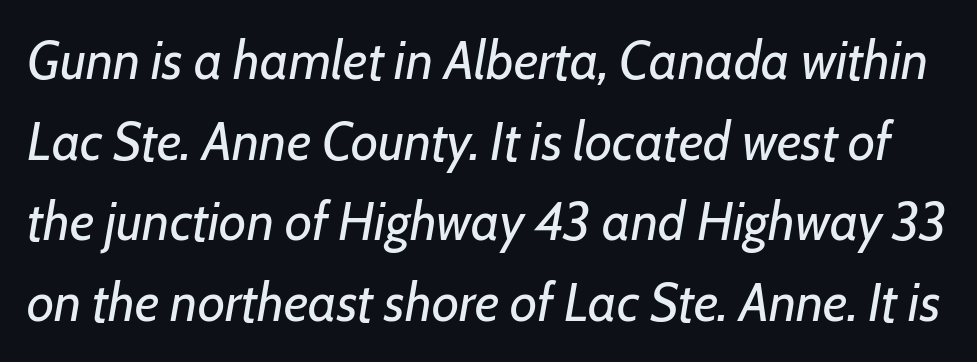
Q: Is the text bold? A: No.
Q: Is the text italic (slanted)? A: Yes, it leans right by about 7 degrees.
Q: Is the text underlined? A: No.
Q: Is the spacing between letters normal or unusually wide? A: Normal.
Q: Is the spacing between lines tight, normal or loose? A: Normal.
Q: Width (condensed, normal, or wide)? A: Normal.
Q: Stroke contrast? A: Low.
Q: x-height? A: Medium.
Q: Monospaced? A: No.
